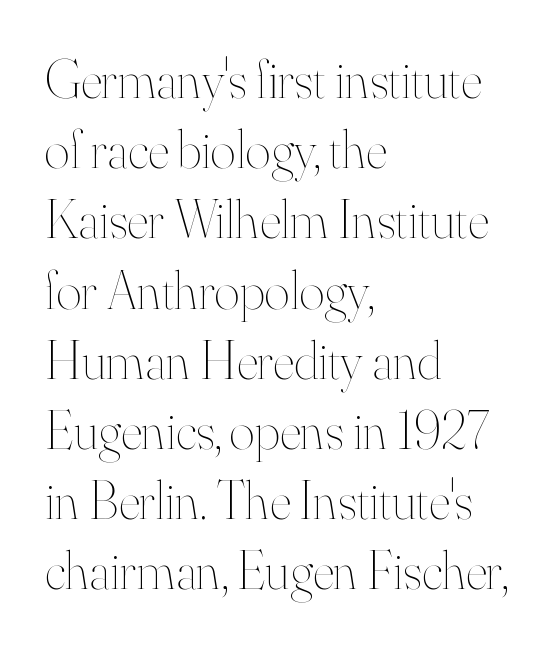
{"italic": "no", "bold": "no", "weight": "thin", "width": "normal", "stroke_contrast": "high", "x_height": "small", "monospaced": "no", "underline": "no", "align": "left", "line_spacing": "normal", "line_spacing_ratio": 1.3, "letter_spacing": "normal", "letter_spacing_em": 0.0, "glyph_px": 54}
